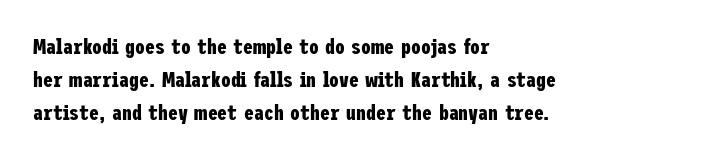
Nobody touched the tracking dial on this one. Alignment: flush left. Tall strokes in this sample are plumb rather than angled. Weight: bold.
